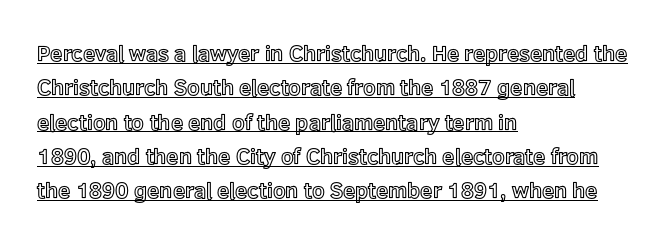
What's the leading like? Ordinary, nothing unusual. This rendering leaves character spacing at its baseline value. A classic flush-left, rag-right setting is used for this passage. The face used here appears with an underline applied. Designer's note — italics off, roman on.
